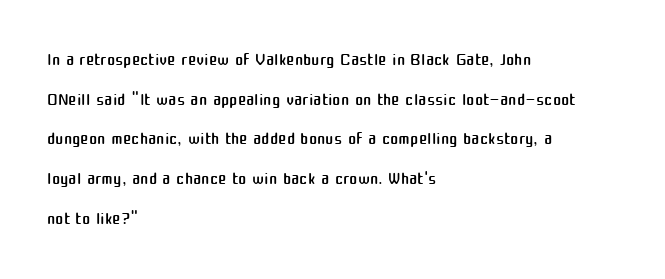
Q: Is the text bold? A: No.
Q: Is the text italic (slanted)? A: No, it is upright.
Q: Is the text underlined? A: No.
Q: How is the paragraph aligned? A: Left-aligned.
Q: Is the spacing between letters normal or unusually wide? A: Normal.
Q: Is the spacing between lines tight, normal or loose? A: Normal.
